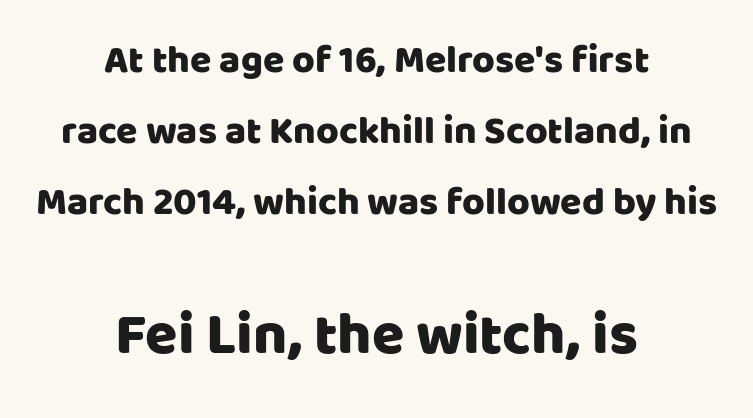
Q: Is the text italic (slanted)? A: No, it is upright.
Q: Is the typeface a serif or a sans-serif typeface? A: Sans-serif.
Q: Is the text underlined? A: No.
Q: How is the paragraph aligned? A: Centered.
Q: Is the spacing between letters normal or unusually wide? A: Normal.
Q: Which block of text is set in a larger size, the first (top) or the second (bottom)? A: The second (bottom) one.
Q: Width (condensed, normal, or wide)? A: Normal.
Q: Stroke contrast? A: Low.
Q: x-height? A: Large.
Q: Monospaced? A: No.
